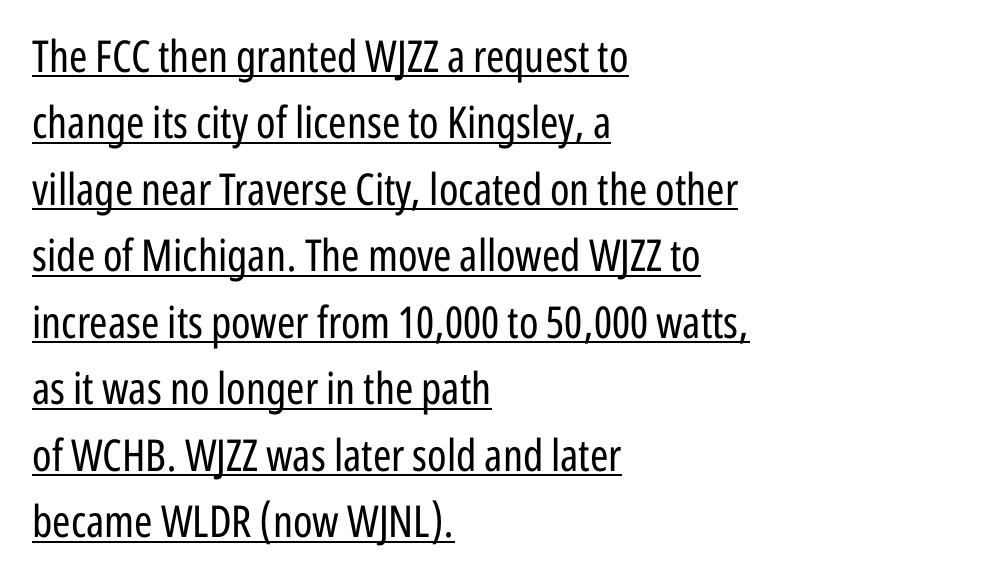
{"serif": "no", "italic": "no", "bold": "no", "weight": "regular", "width": "condensed", "stroke_contrast": "low", "x_height": "medium", "monospaced": "no", "underline": "yes", "align": "left", "line_spacing": "normal", "line_spacing_ratio": 1.51, "letter_spacing": "normal", "letter_spacing_em": 0.0, "glyph_px": 44}
